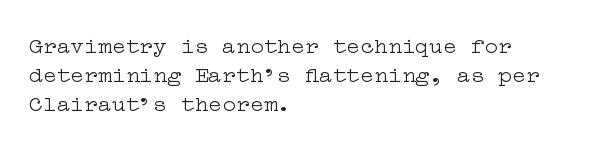
{"italic": "no", "bold": "no", "underline": "no", "align": "left", "line_spacing": "normal", "line_spacing_ratio": 1.26, "letter_spacing": "normal", "letter_spacing_em": 0.0, "glyph_px": 23}
